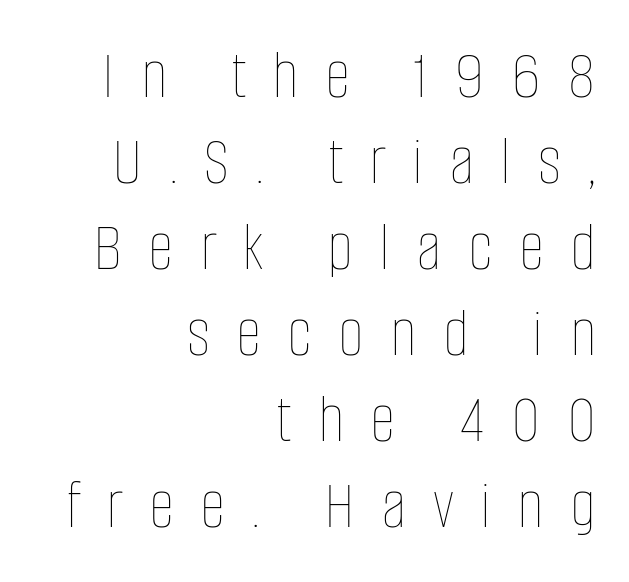
Q: Is the text bold? A: No.
Q: Is the text italic (slanted)? A: No, it is upright.
Q: Is the text underlined? A: No.
Q: How is the paragraph aligned? A: Right-aligned.
Q: Is the spacing between letters normal or unusually wide? A: Unusually wide.
Q: Width (condensed, normal, or wide)? A: Condensed.
Q: Stroke contrast? A: Low.
Q: x-height? A: Large.
Q: Monospaced? A: No.
